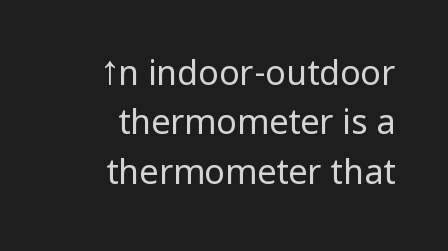
These lines are set flush right with a ragged left edge. The tracking reads as untouched default to a designer's eye. Counters stay open thanks to moderate or lighter strokes. The vertical gap from one line to the next is medium. Look at the bottom of the vertical strokes: they stop flat, with no serifs.
